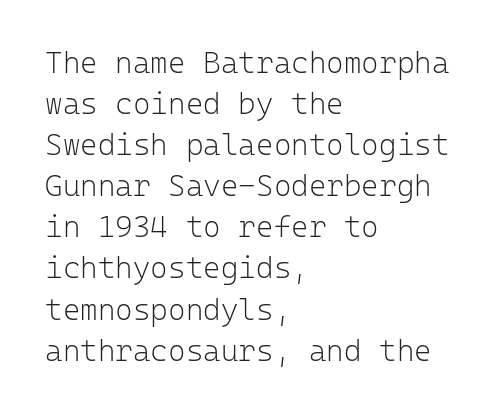
Q: Is the text bold? A: No.
Q: Is the text italic (slanted)? A: No, it is upright.
Q: Is the typeface a serif or a sans-serif typeface? A: Sans-serif.
Q: Is the text underlined? A: No.
Q: How is the paragraph aligned? A: Left-aligned.
Q: Is the spacing between letters normal or unusually wide? A: Normal.
Q: Is the spacing between lines tight, normal or loose? A: Normal.
Q: Width (condensed, normal, or wide)? A: Normal.
Q: Stroke contrast? A: Low.
Q: x-height? A: Medium.
Q: Monospaced? A: Yes.
